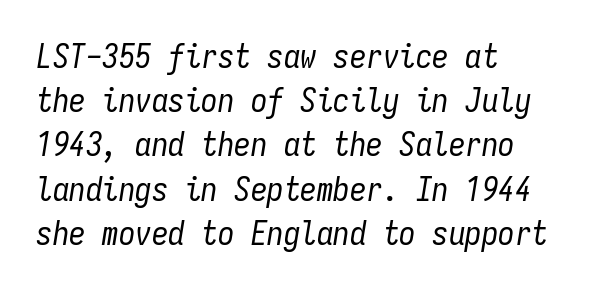
Typeset ragged right — the left edge is the straight one. Caption: face not bold, strokes unweighted. The letters are slanted; this is an italic face. What's the leading like? Ordinary, nothing unusual. Honestly, the letter spacing is just normal — you wouldn't notice it. These lines are rendered in a fixed-pitch font.
